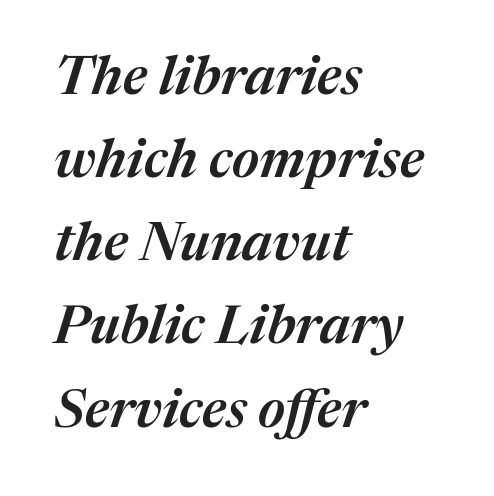
Q: Is the text bold? A: Semi-bold.
Q: Is the text italic (slanted)? A: Yes, it leans right by about 17 degrees.
Q: Is the text underlined? A: No.
Q: How is the paragraph aligned? A: Left-aligned.
Q: Is the spacing between letters normal or unusually wide? A: Normal.
Q: Is the spacing between lines tight, normal or loose? A: Normal.
Q: Width (condensed, normal, or wide)? A: Normal.
Q: Stroke contrast? A: Medium.
Q: x-height? A: Medium.
Q: Monospaced? A: No.
